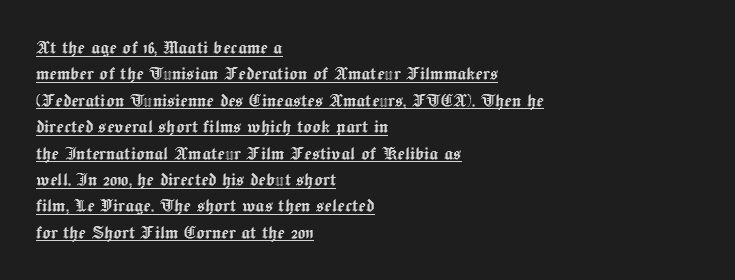
A typesetter would call this zero additional tracking. Caption: multi-line text, flush left, ragged right. In terms of posture, this sample is upright. The specimen includes a rule beneath the text block's lines.
